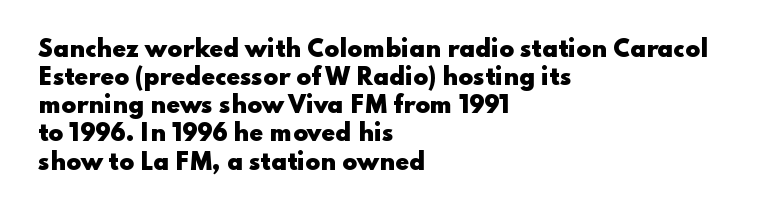
Q: Is the text bold? A: Yes.
Q: Is the text italic (slanted)? A: No, it is upright.
Q: Is the text underlined? A: No.
Q: How is the paragraph aligned? A: Left-aligned.
Q: Is the spacing between letters normal or unusually wide? A: Normal.
Q: Is the spacing between lines tight, normal or loose? A: Normal.
